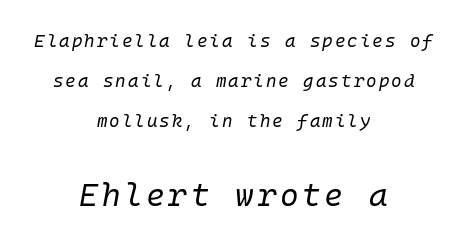
{"italic": "yes", "lean": "right", "slant_degrees": 10, "bold": "no", "weight": "regular", "width": "normal", "stroke_contrast": "low", "x_height": "medium", "underline": "no", "align": "center", "line_spacing": "loose", "line_spacing_ratio": 2.23, "larger_block": "second", "size_ratio": 1.78, "glyph_px": 32}
